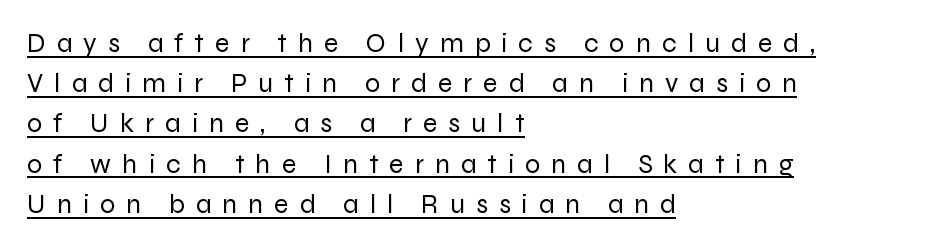
{"italic": "no", "bold": "no", "underline": "yes", "align": "left", "line_spacing": "normal", "line_spacing_ratio": 1.49, "letter_spacing": "wide", "letter_spacing_em": 0.41, "glyph_px": 27}
